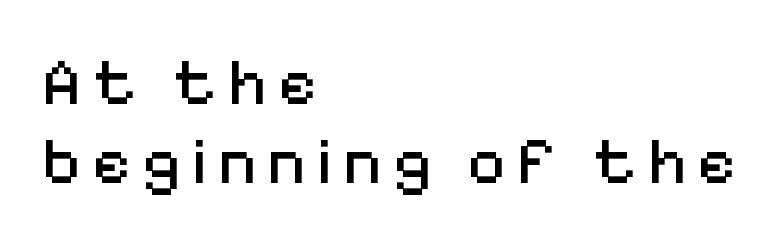
A light-to-regular cut is what we see here. A roman cut, with each character standing at attention. Unlike a traditional serif, this face leaves its strokes unadorned. Varying glyph widths throughout — classic text-font behaviour.
